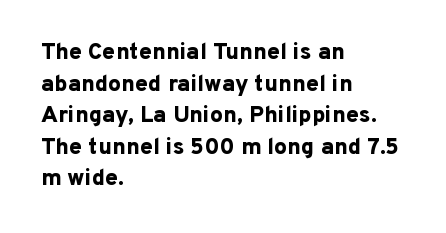
Q: Is the text bold? A: Yes.
Q: Is the text italic (slanted)? A: No, it is upright.
Q: Is the text underlined? A: No.
Q: How is the paragraph aligned? A: Left-aligned.
Q: Is the spacing between letters normal or unusually wide? A: Normal.
Q: Is the spacing between lines tight, normal or loose? A: Normal.
